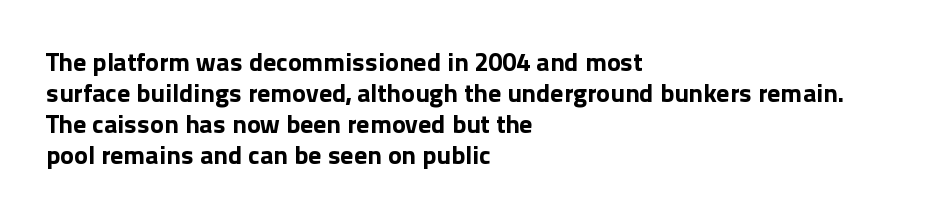
{"italic": "no", "bold": "yes", "underline": "no", "align": "left", "line_spacing_ratio": 1.19, "letter_spacing": "normal", "letter_spacing_em": 0.0, "glyph_px": 26}
